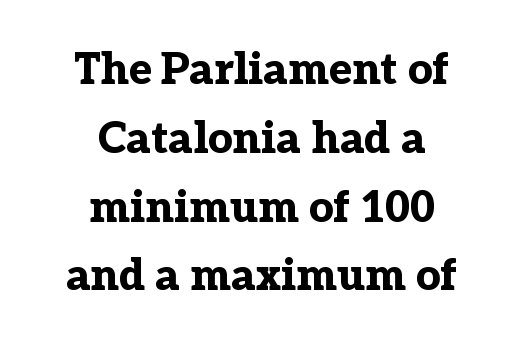
No word sits above an underline. Yep, those are serifs on the letters. Quick note: not italic, upright. The paragraph shown floats in the horizontal middle. If you measured baseline to baseline, you'd find a middling distance.
